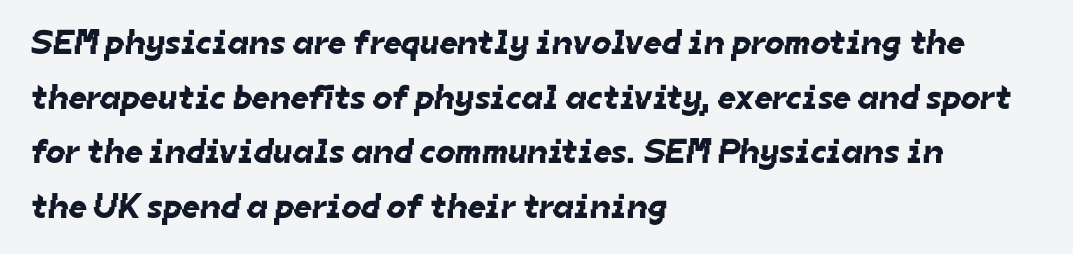
Compared with typical body copy, the letter spacing here is the same. The passage is arranged the way most books set body copy — flush left. Nobody drew a line under any word here. The designer went with a sans here, leaving each stem footless. Character widths vary here, with narrow letters taking less room than wide ones. The block of text has a typical density, with ordinary space between rows.
